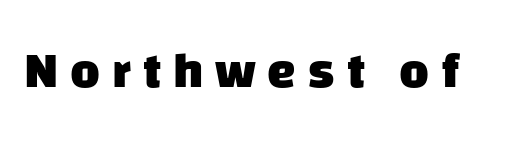
Do the characters align in a grid? No, the font is proportional. Stroke thickness is high; the sample reads as a true bold. The baseline area is clear. This sample uses a sans-serif face. This sample uses expanded letter spacing, leaving extra air between glyphs.
